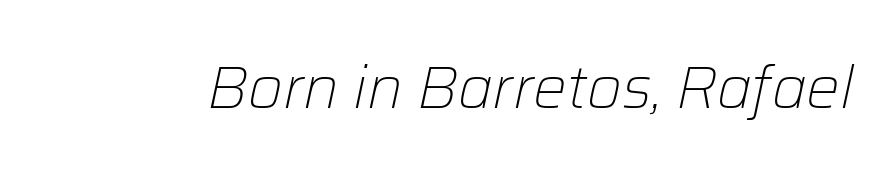
Rendered with sloped, italic letterforms. This reads as an unemphasized weight, regular at the heaviest. This sample has the flowing, uneven cadence of proportional lettering. Plain, unruled lines of type.
